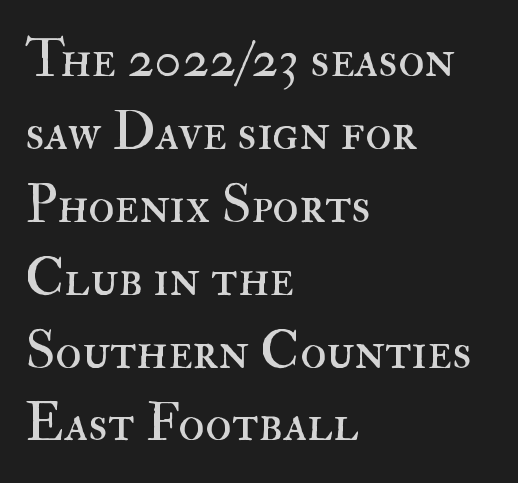
Short and long lines alike share a common starting point at left. The font is comparable to plain body text, perhaps lighter. Does the lettering tilt? It doesn't — this is upright. Underlining? Definitely not there. Students, note that the glyphs here touch the page at normal intervals. If you measured baseline to baseline, you'd find a middling distance.
